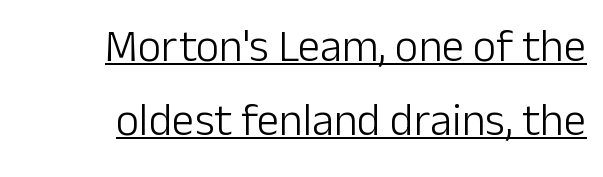
Q: Is the text bold? A: No.
Q: Is the text italic (slanted)? A: No, it is upright.
Q: Is the typeface a serif or a sans-serif typeface? A: Sans-serif.
Q: Is the text underlined? A: Yes.
Q: How is the paragraph aligned? A: Right-aligned.
Q: Is the spacing between letters normal or unusually wide? A: Normal.
Q: Is the spacing between lines tight, normal or loose? A: Normal.
Q: Width (condensed, normal, or wide)? A: Normal.
Q: Stroke contrast? A: Low.
Q: x-height? A: Medium.
Q: Monospaced? A: No.
